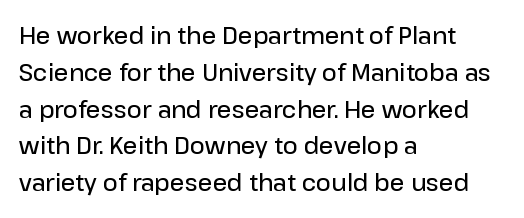
Q: Is the text bold? A: Semi-bold.
Q: Is the text italic (slanted)? A: No, it is upright.
Q: Is the text underlined? A: No.
Q: How is the paragraph aligned? A: Left-aligned.
Q: Is the spacing between letters normal or unusually wide? A: Normal.
Q: Is the spacing between lines tight, normal or loose? A: Normal.
